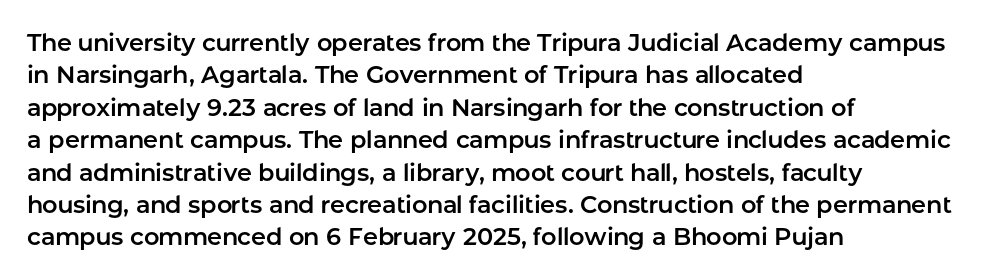
The image shows 24 px text type, upright; set left-aligned, normal line spacing (1.35x), normal letter spacing, not underlined.
